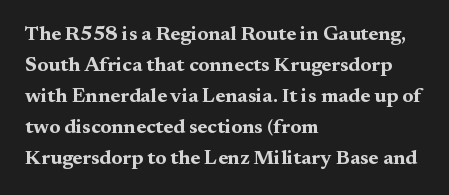
{"italic": "no", "bold": "yes", "underline": "no", "align": "left", "line_spacing": "normal", "line_spacing_ratio": 1.55, "letter_spacing": "normal", "letter_spacing_em": 0.0, "glyph_px": 20}
